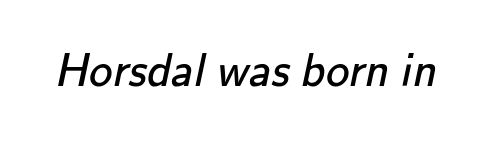
Q: Is the text bold? A: No.
Q: Is the typeface a serif or a sans-serif typeface? A: Sans-serif.
Q: Is the text underlined? A: No.
Q: Is the spacing between letters normal or unusually wide? A: Normal.
Q: Width (condensed, normal, or wide)? A: Normal.
Q: Stroke contrast? A: Low.
Q: x-height? A: Small.
Q: Monospaced? A: No.
